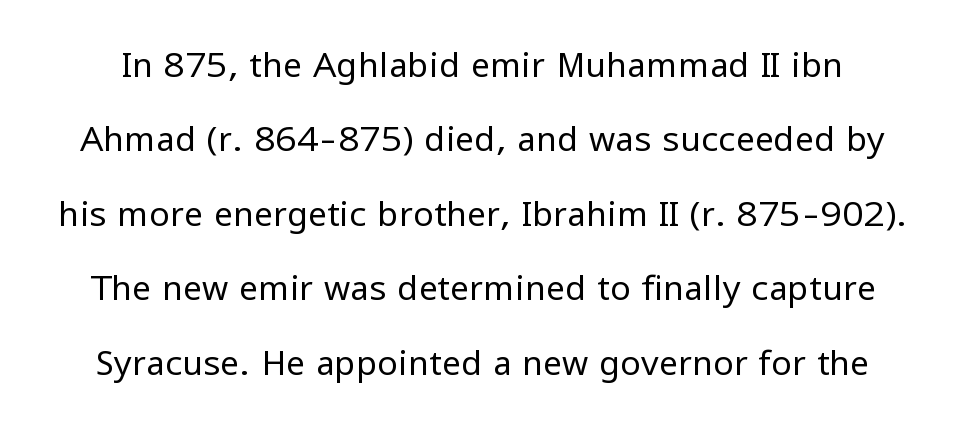
Q: Is the text bold? A: No.
Q: Is the text italic (slanted)? A: No, it is upright.
Q: Is the typeface a serif or a sans-serif typeface? A: Sans-serif.
Q: Is the text underlined? A: No.
Q: Is the spacing between letters normal or unusually wide? A: Normal.
Q: Is the spacing between lines tight, normal or loose? A: Loose.
Q: Width (condensed, normal, or wide)? A: Normal.
Q: Stroke contrast? A: Low.
Q: x-height? A: Medium.
Q: Monospaced? A: No.
